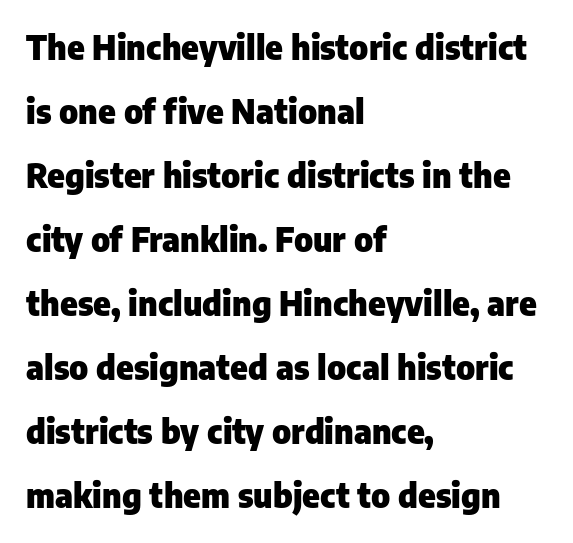
{"serif": "no", "italic": "no", "bold": "yes", "weight": "heavy", "width": "normal", "stroke_contrast": "low", "x_height": "medium", "monospaced": "no", "underline": "no", "align": "left", "line_spacing": "loose", "line_spacing_ratio": 1.94, "letter_spacing": "normal", "letter_spacing_em": 0.0, "glyph_px": 33}
